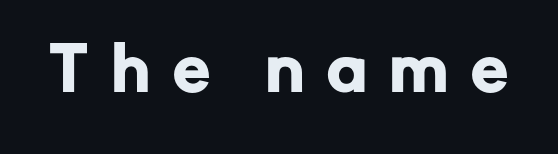
The image shows 59 px sans-serif type, upright; set unusually wide letter spacing (+0.4 em), not underlined; low stroke contrast and a medium x-height.
